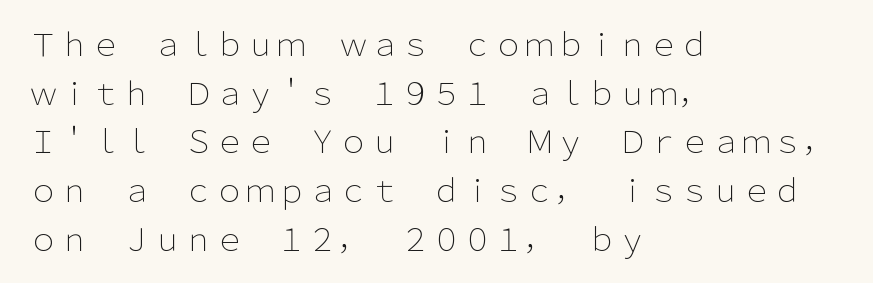
This rendering leaves character spacing at its baseline value. Is the type heavy? It reads as light-to-regular instead. A normal amount of white space separates one row of letters from the next. The letters advance in unequal steps, a hallmark of proportional type. The rendering shows plain stroke endings on the letterforms — a sans-serif design. Characters remain perfectly vertical along every line.
